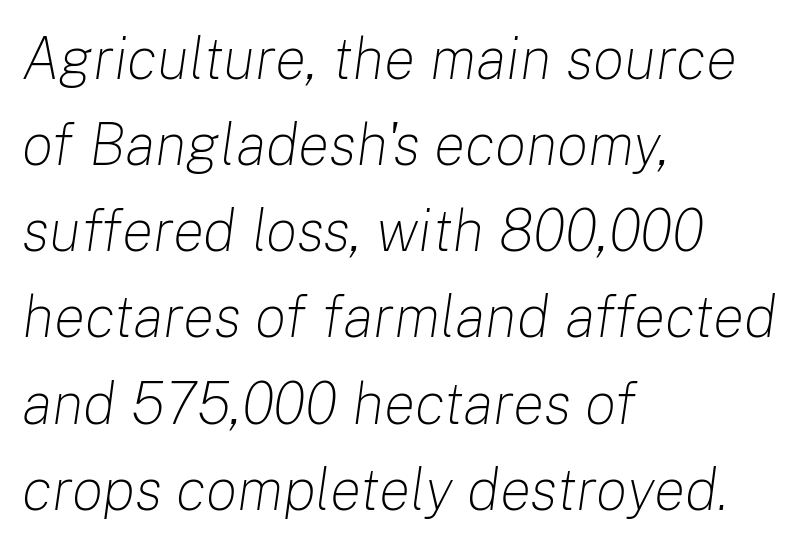
Q: Is the text bold? A: No.
Q: Is the text italic (slanted)? A: Yes, it leans right by about 8 degrees.
Q: Is the text underlined? A: No.
Q: How is the paragraph aligned? A: Left-aligned.
Q: Is the spacing between letters normal or unusually wide? A: Normal.
Q: Is the spacing between lines tight, normal or loose? A: Normal.
Q: Width (condensed, normal, or wide)? A: Normal.
Q: Stroke contrast? A: Low.
Q: x-height? A: Medium.
Q: Monospaced? A: No.
